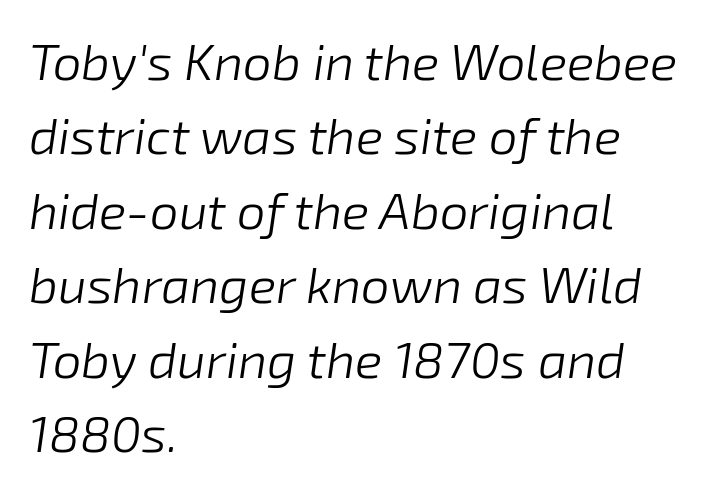
Q: Is the text bold? A: No.
Q: Is the text italic (slanted)? A: Yes, it leans right by about 8 degrees.
Q: Is the text underlined? A: No.
Q: How is the paragraph aligned? A: Left-aligned.
Q: Is the spacing between letters normal or unusually wide? A: Normal.
Q: Is the spacing between lines tight, normal or loose? A: Normal.
Q: Width (condensed, normal, or wide)? A: Normal.
Q: Stroke contrast? A: Low.
Q: x-height? A: Medium.
Q: Monospaced? A: No.
